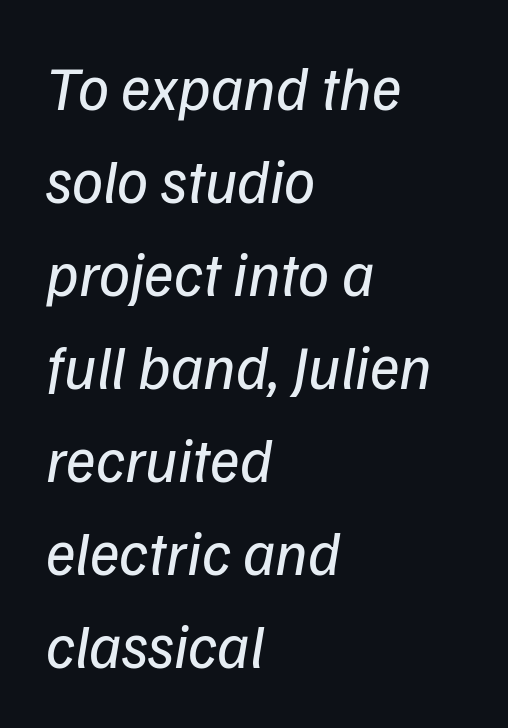
Q: Is the text bold? A: No.
Q: Is the typeface a serif or a sans-serif typeface? A: Sans-serif.
Q: Is the text underlined? A: No.
Q: How is the paragraph aligned? A: Left-aligned.
Q: Is the spacing between letters normal or unusually wide? A: Normal.
Q: Is the spacing between lines tight, normal or loose? A: Normal.
Q: Width (condensed, normal, or wide)? A: Normal.
Q: Stroke contrast? A: Low.
Q: x-height? A: Medium.
Q: Monospaced? A: No.
